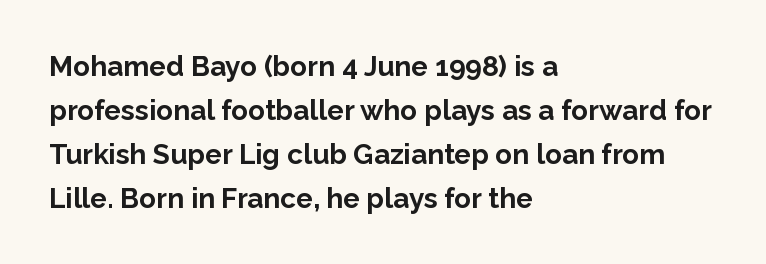
The image shows 28 px bold sans-serif type, upright; set left-aligned, normal line spacing (1.57x), normal letter spacing, not underlined; low stroke contrast and a medium x-height.
